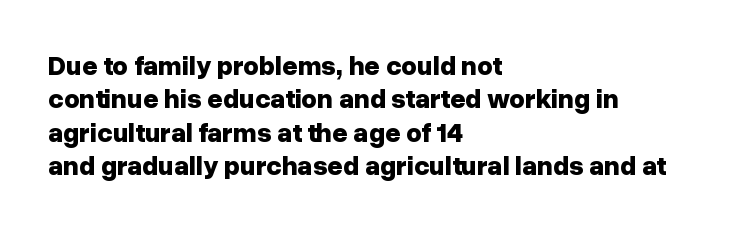
{"italic": "no", "bold": "yes", "underline": "no", "align": "left", "line_spacing_ratio": 1.24, "letter_spacing": "normal", "letter_spacing_em": 0.0, "glyph_px": 27}
